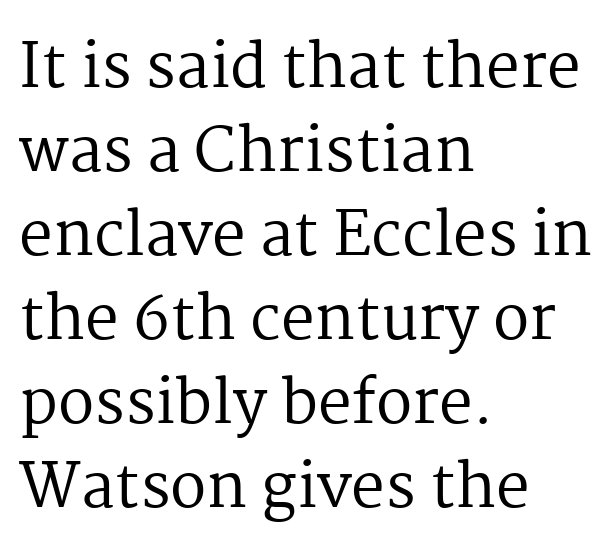
The image shows 60 px regular-weight serif type, upright; set left-aligned, normal line spacing (1.4x), normal letter spacing, not underlined; medium stroke contrast and a medium x-height.
